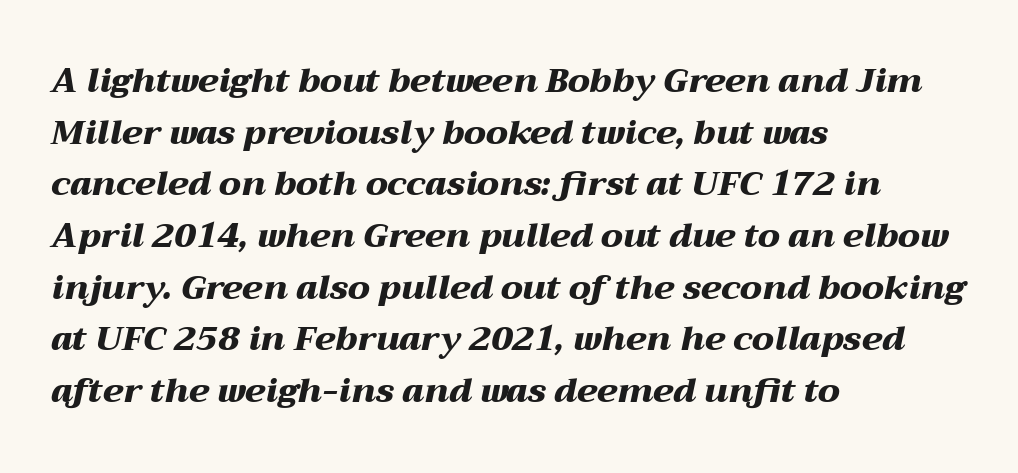
Q: Is the text bold? A: Yes.
Q: Is the text italic (slanted)? A: Yes, it leans right by about 12 degrees.
Q: Is the text underlined? A: No.
Q: How is the paragraph aligned? A: Left-aligned.
Q: Is the spacing between letters normal or unusually wide? A: Normal.
Q: Is the spacing between lines tight, normal or loose? A: Normal.
Q: Width (condensed, normal, or wide)? A: Wide.
Q: Stroke contrast? A: Medium.
Q: x-height? A: Medium.
Q: Monospaced? A: No.
